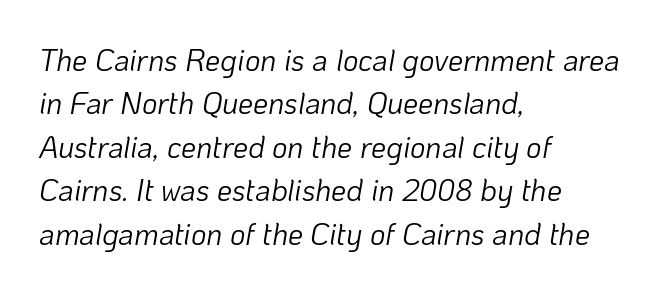
{"italic": "yes", "lean": "right", "slant_degrees": 10, "bold": "no", "weight": "light", "width": "normal", "stroke_contrast": "low", "x_height": "medium", "monospaced": "no", "underline": "no", "align": "left", "line_spacing": "normal", "line_spacing_ratio": 1.45, "letter_spacing": "normal", "letter_spacing_em": 0.0, "glyph_px": 30}
